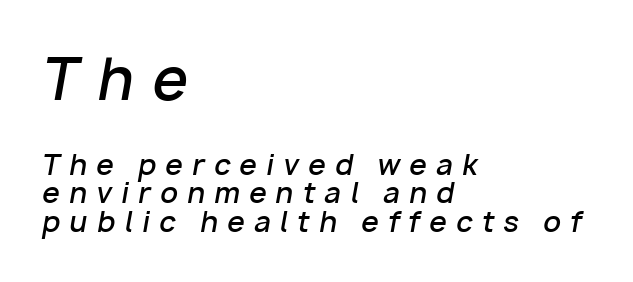
The image shows 57 px semibold type, italic (leaning right); set left-aligned, tight line spacing (1.02x), unusually wide letter spacing (+0.33 em), not underlined; the first (top) block is 2.04x larger; low stroke contrast and a medium x-height.
